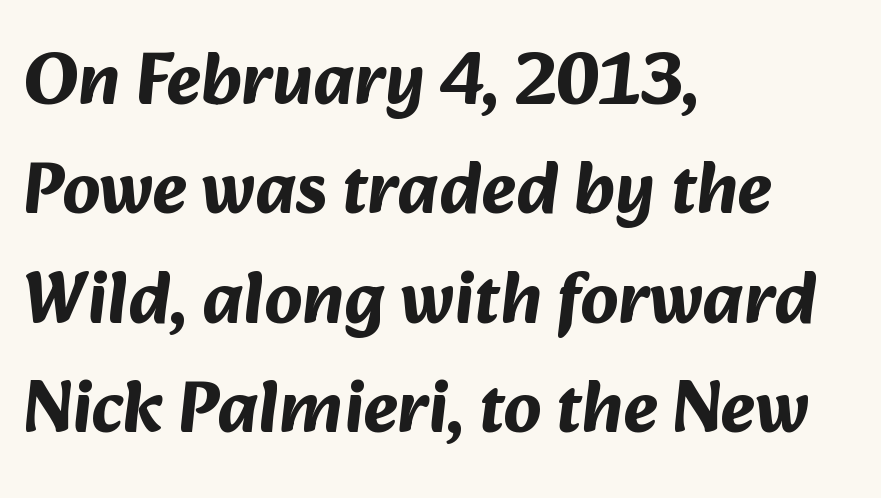
{"serif": "no", "bold": "yes", "weight": "bold", "width": "normal", "stroke_contrast": "medium", "x_height": "medium", "monospaced": "no", "underline": "no", "align": "left", "line_spacing": "normal", "line_spacing_ratio": 1.5, "letter_spacing": "normal", "letter_spacing_em": 0.0, "glyph_px": 73}
